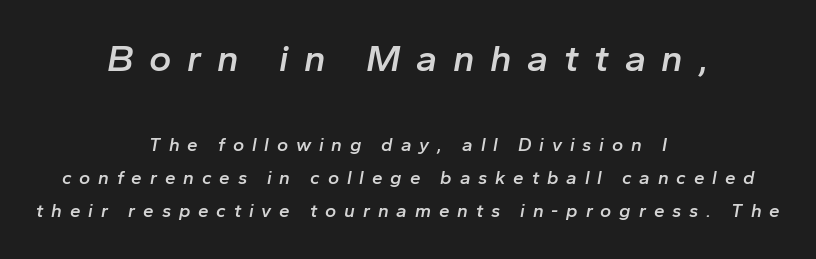
{"italic": "yes", "lean": "right", "slant_degrees": 10, "bold": "semi", "weight": "semibold", "width": "normal", "stroke_contrast": "low", "x_height": "medium", "monospaced": "no", "underline": "no", "align": "center", "line_spacing_ratio": 1.75, "letter_spacing": "wide", "letter_spacing_em": 0.41, "larger_block": "first", "size_ratio": 2.0, "glyph_px": 38}
